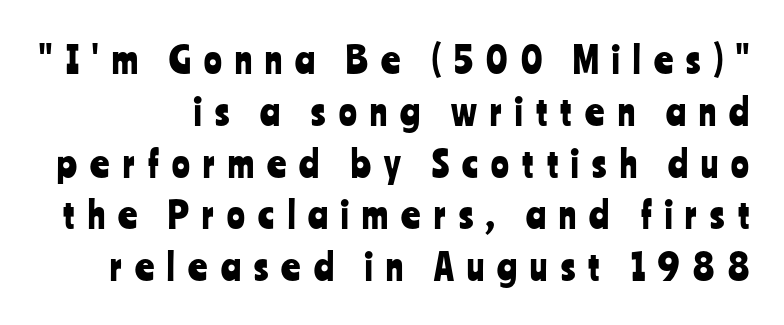
{"serif": "no", "italic": "no", "width": "condensed", "stroke_contrast": "low", "x_height": "medium", "monospaced": "no", "underline": "no", "line_spacing": "normal", "line_spacing_ratio": 1.4, "letter_spacing": "wide", "letter_spacing_em": 0.36, "glyph_px": 37}
